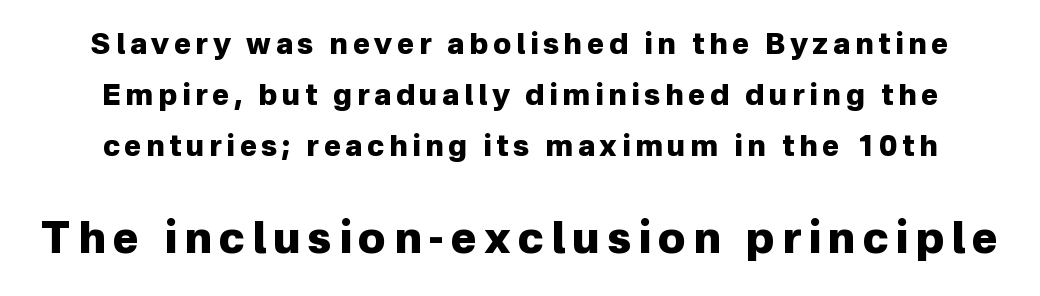
Nobody drew a line under any word here. Looks like regular typesetting: each glyph gets only the width it needs. The passage shown is typeset with a sans-serif family. The letters stand upright; this is a roman face. Block two is the big one; block one sits smaller above it.
